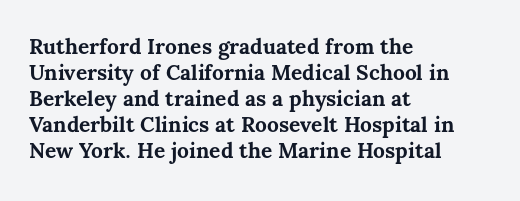
The strokes are fattened all the way to bold. Visually the block forms a straight wall on the left and a jagged coastline on the right. A typesetter would mark this as roman, not italic. The words here are not underlined.
